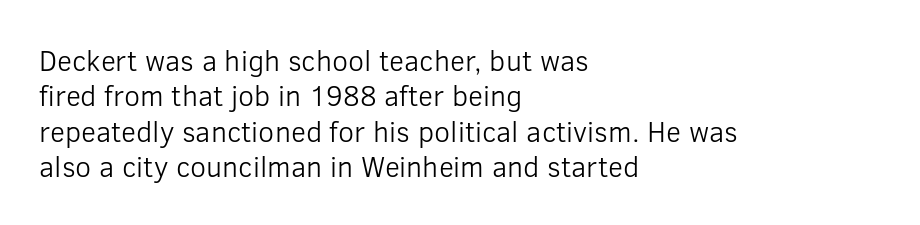
The image shows 29 px light sans-serif type, upright; set left-aligned, line spacing 1.22x, normal letter spacing, not underlined; low stroke contrast and a medium x-height.
